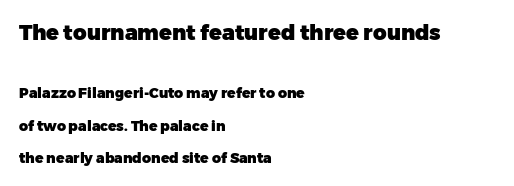
{"italic": "no", "bold": "yes", "underline": "no", "align": "left", "line_spacing": "loose", "line_spacing_ratio": 2.31, "letter_spacing": "normal", "letter_spacing_em": 0.0, "larger_block": "first", "size_ratio": 1.5, "glyph_px": 21}
